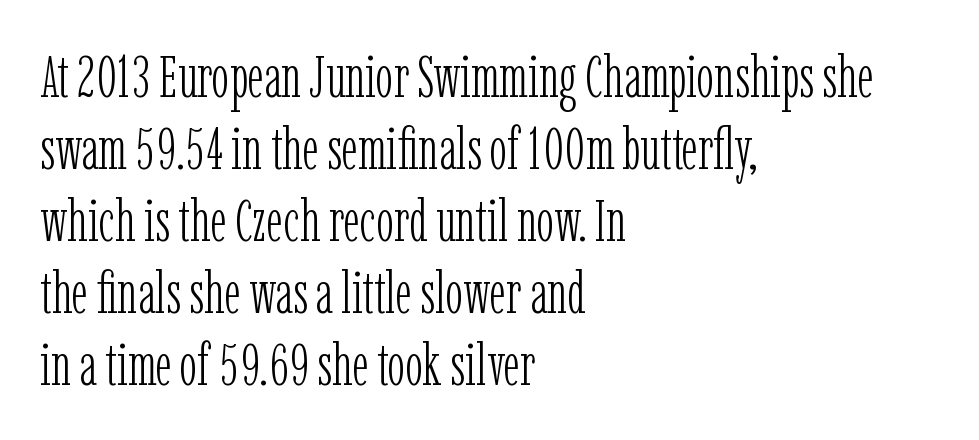
The image shows 59 px light, condensed serif type, upright; set left-aligned, line spacing 1.22x, normal letter spacing, not underlined; low stroke contrast and a medium x-height.
